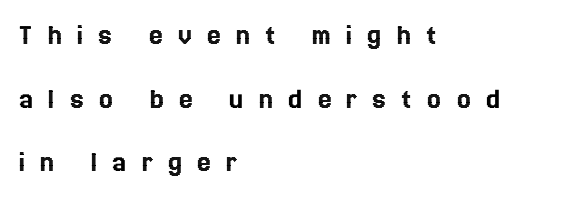
{"italic": "no", "width": "normal", "x_height": "medium", "monospaced": "no", "underline": "no", "align": "left", "line_spacing": "loose", "line_spacing_ratio": 2.05, "letter_spacing": "wide", "letter_spacing_em": 0.48, "glyph_px": 31}
